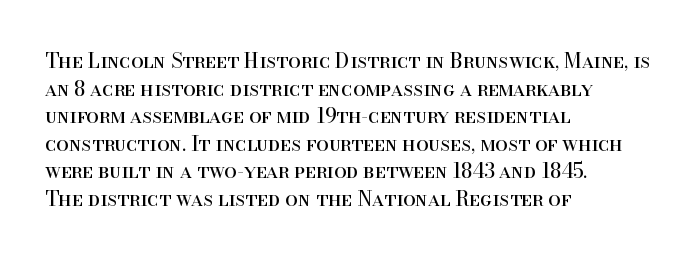
Q: Is the text bold? A: No.
Q: Is the text italic (slanted)? A: No, it is upright.
Q: Is the text underlined? A: No.
Q: How is the paragraph aligned? A: Left-aligned.
Q: Is the spacing between letters normal or unusually wide? A: Normal.
Q: Is the spacing between lines tight, normal or loose? A: Normal.
